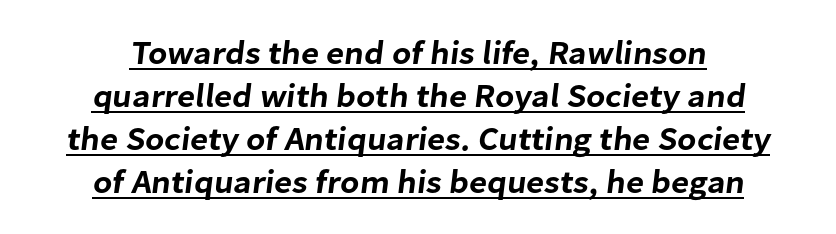
Q: Is the typeface a serif or a sans-serif typeface? A: Sans-serif.
Q: Is the text underlined? A: Yes.
Q: How is the paragraph aligned? A: Centered.
Q: Is the spacing between letters normal or unusually wide? A: Normal.
Q: Is the spacing between lines tight, normal or loose? A: Normal.
Q: Width (condensed, normal, or wide)? A: Normal.
Q: Stroke contrast? A: Low.
Q: x-height? A: Medium.
Q: Monospaced? A: No.
